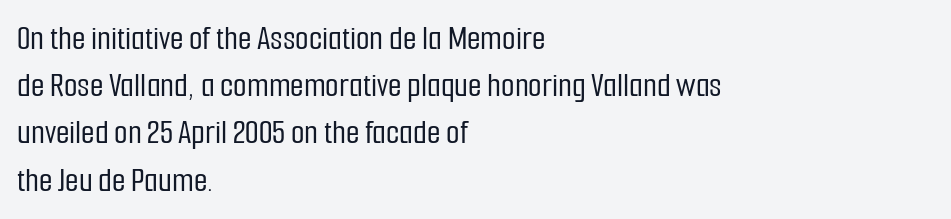
The image shows 35 px condensed sans-serif type, upright; set left-aligned, normal line spacing (1.35x), normal letter spacing, not underlined; low stroke contrast and a medium x-height.
